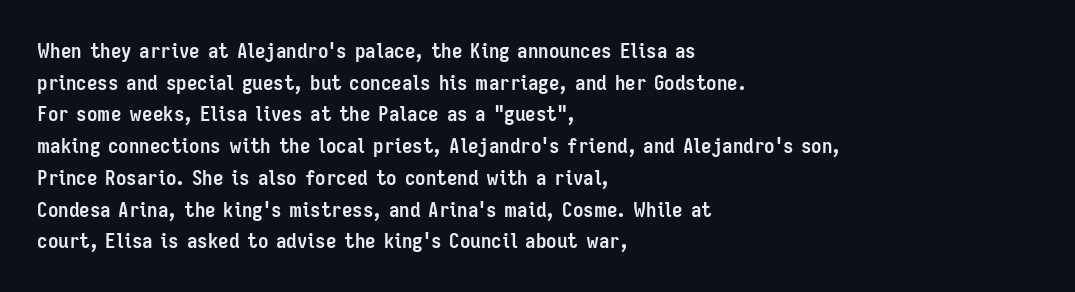
The image shows 21 px bold type, upright; set left-aligned, normal line spacing (1.51x), normal letter spacing, not underlined.
